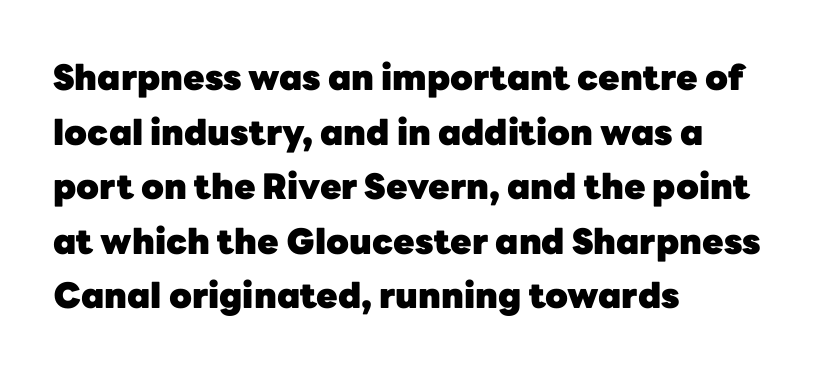
Only glyphs here, with clear space below each row. Letterform terminals end flat and unadorned throughout the passage. Weight: bold. The passage shown has conventional tracking throughout.
